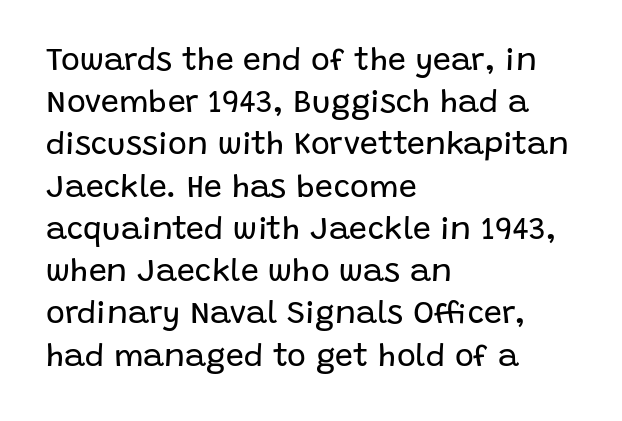
{"serif": "no", "italic": "no", "bold": "no", "weight": "regular", "width": "normal", "stroke_contrast": "low", "x_height": "large", "monospaced": "no", "underline": "no", "align": "left", "line_spacing": "normal", "line_spacing_ratio": 1.32, "letter_spacing": "normal", "letter_spacing_em": 0.0, "glyph_px": 32}
